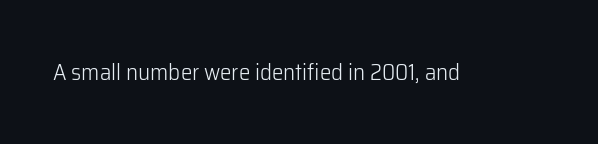
The image shows 23 px text type, upright; set normal letter spacing, not underlined.
